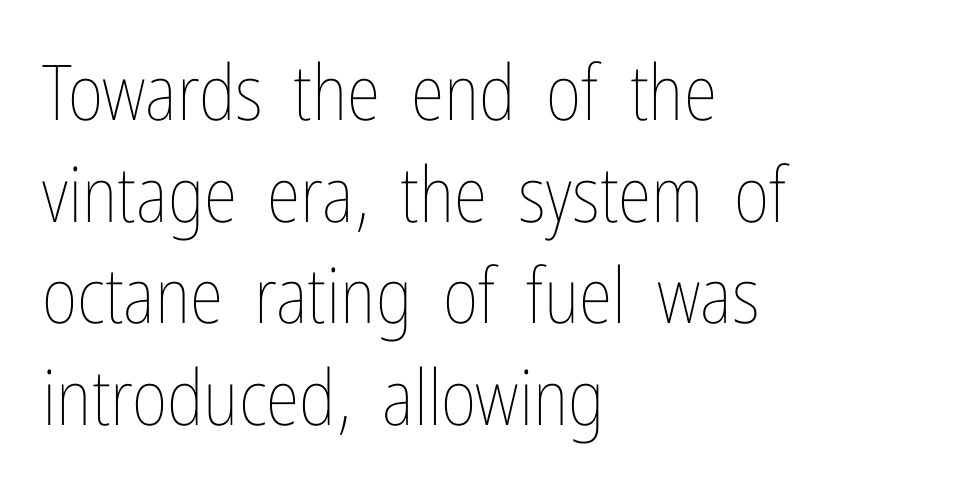
Think standard paragraph weight, or any step lighter than that. Evenly set lines give the paragraph a standard silhouette. This sample has the flowing, uneven cadence of proportional lettering. No extra tracking has been applied to these lines. Teacher's note: observe the even left margin — that is flush-left alignment.
